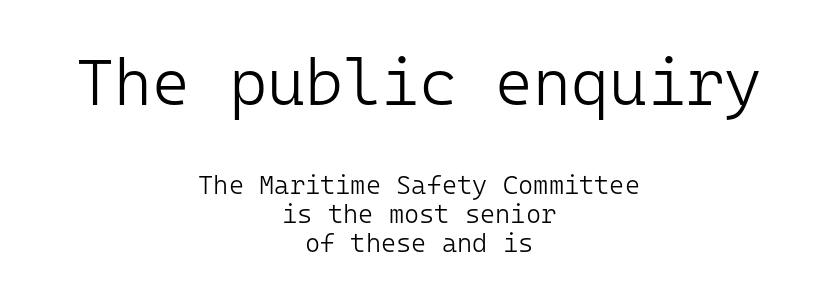
Vertical stems look standard width or narrower in stroke. The vertical gap from one line to the next is small. Descenders are the only things crossing below the line. Here the first block reads like a headline and the second like body copy.
